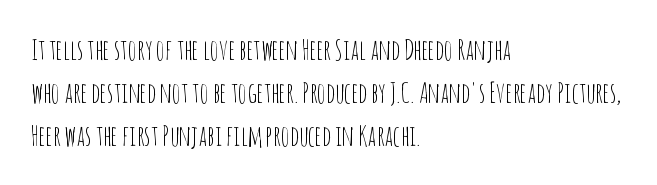
Q: Is the text bold? A: No.
Q: Is the text italic (slanted)? A: No, it is upright.
Q: Is the typeface a serif or a sans-serif typeface? A: Sans-serif.
Q: Is the text underlined? A: No.
Q: How is the paragraph aligned? A: Left-aligned.
Q: Is the spacing between letters normal or unusually wide? A: Normal.
Q: Is the spacing between lines tight, normal or loose? A: Normal.
Q: Width (condensed, normal, or wide)? A: Condensed.
Q: Stroke contrast? A: Low.
Q: x-height? A: Large.
Q: Monospaced? A: No.
